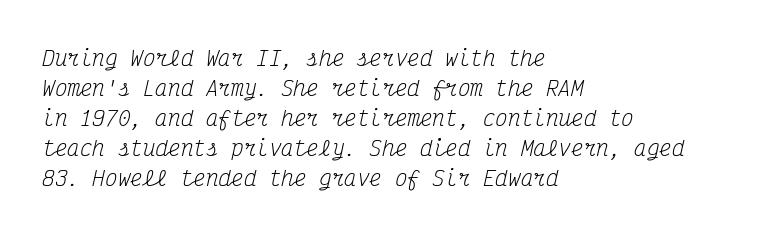
{"italic": "yes", "lean": "right", "slant_degrees": 12, "bold": "no", "underline": "no", "align": "left", "line_spacing": "normal", "line_spacing_ratio": 1.43, "letter_spacing": "normal", "letter_spacing_em": 0.0, "glyph_px": 21}
